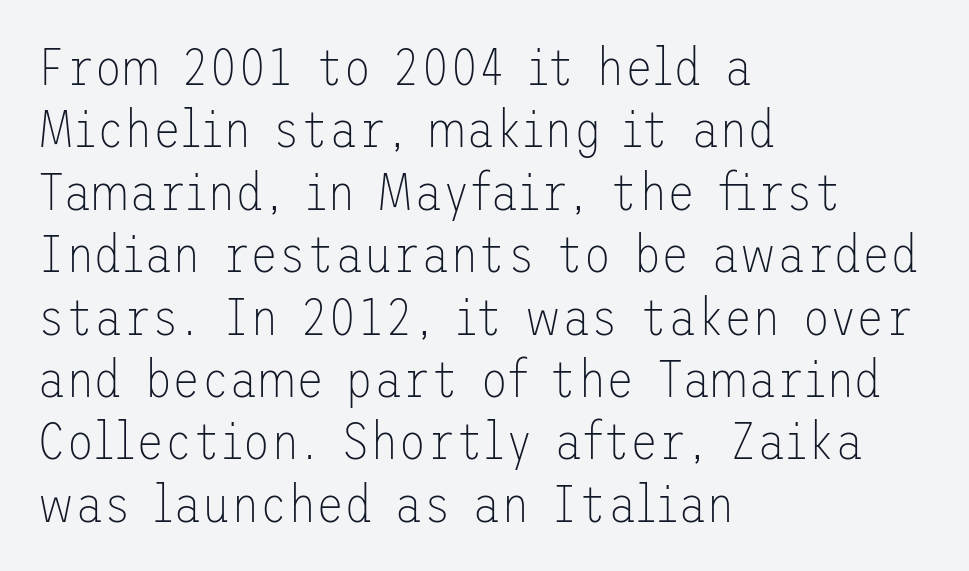
{"serif": "no", "italic": "no", "bold": "no", "weight": "thin", "width": "normal", "stroke_contrast": "low", "x_height": "medium", "underline": "no", "align": "left", "line_spacing_ratio": 1.2, "letter_spacing": "normal", "letter_spacing_em": 0.0, "glyph_px": 52}
